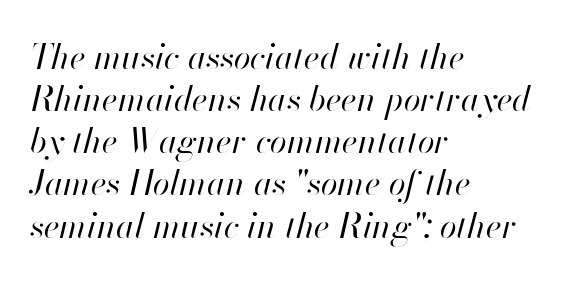
Q: Is the text bold? A: No.
Q: Is the text italic (slanted)? A: Yes, it leans right by about 13 degrees.
Q: Is the text underlined? A: No.
Q: How is the paragraph aligned? A: Left-aligned.
Q: Is the spacing between letters normal or unusually wide? A: Normal.
Q: Width (condensed, normal, or wide)? A: Normal.
Q: Stroke contrast? A: High.
Q: x-height? A: Small.
Q: Monospaced? A: No.
